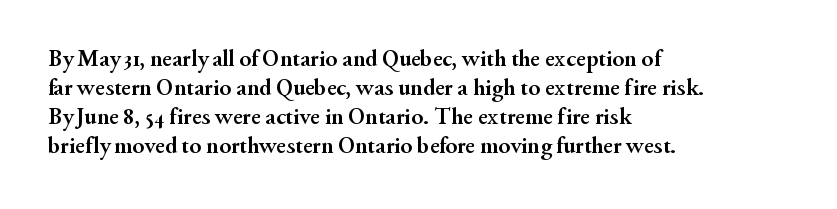
Bold? Absolutely — the strokes are thick and heavy. These lines are set flush left with a ragged right edge. Each row of text sits above clean, open space. There is no visible air inserted between adjacent glyphs. The type sits square on the baseline with zero lean.
